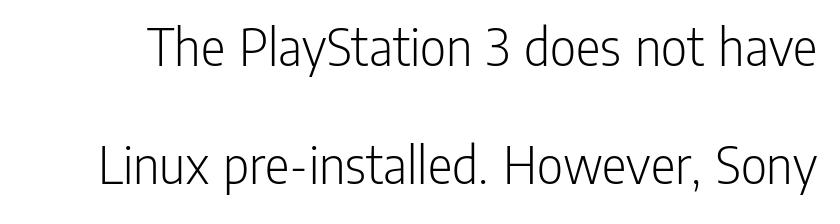
The image shows 57 px light, condensed sans-serif type, upright; set loose line spacing (2.07x), normal letter spacing, not underlined; low stroke contrast and a medium x-height.
